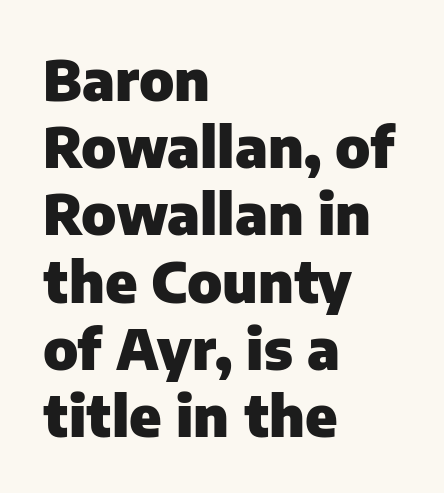
Every letter is thick-stroked: bold, no question. Every character sits straight up, as roman type does. The specimen omits any rule beneath the text block's lines. The typeface chosen for these lines omits serifs.
